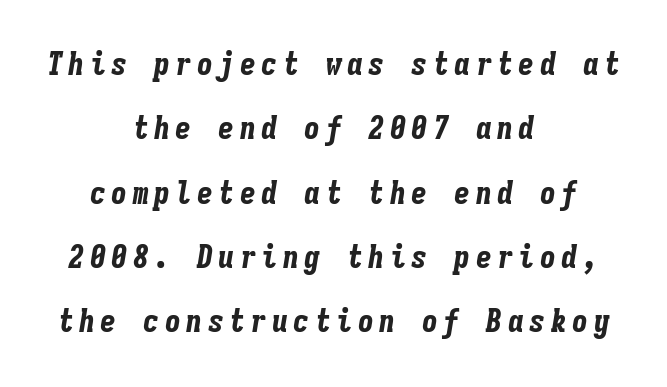
The image shows 32 px bold, condensed type, italic (leaning right), monospaced; set centered, loose line spacing (2.01x), not underlined; low stroke contrast and a medium x-height.
